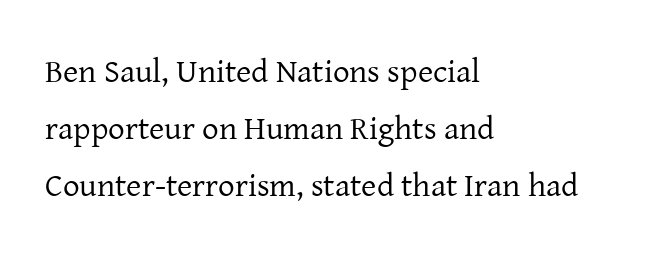
{"serif": "yes", "italic": "no", "bold": "no", "weight": "regular", "width": "normal", "stroke_contrast": "low", "x_height": "medium", "monospaced": "no", "underline": "no", "align": "left", "line_spacing_ratio": 1.72, "letter_spacing": "normal", "letter_spacing_em": 0.0, "glyph_px": 33}
